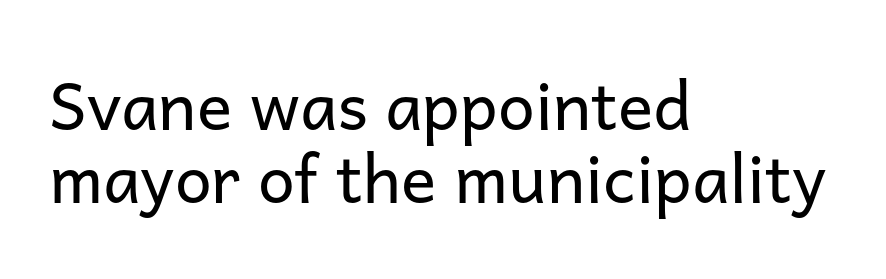
{"serif": "no", "italic": "no", "bold": "no", "weight": "regular", "width": "normal", "stroke_contrast": "low", "x_height": "medium", "monospaced": "no", "underline": "no", "align": "left", "line_spacing": "tight", "line_spacing_ratio": 1.11, "letter_spacing": "normal", "letter_spacing_em": 0.0, "glyph_px": 66}
